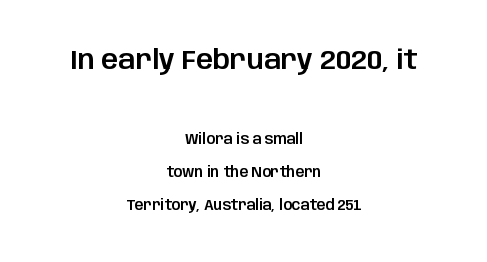
The image shows 27 px text type, upright; set centered, loose line spacing (2.36x), normal letter spacing, not underlined; the first (top) block is 1.93x larger.
